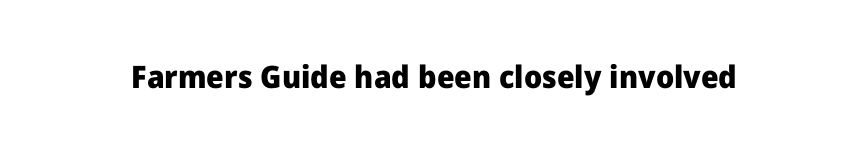
Think of a printed novel: that variable character pitch is what you see here. A roman cut, with each character standing at attention. The designer went with a sans here, leaving each stem footless. Anything drawn beneath the words? Only blank space. Characters follow at the spacing the type designer built in. The passage shown is emphatically bold.
